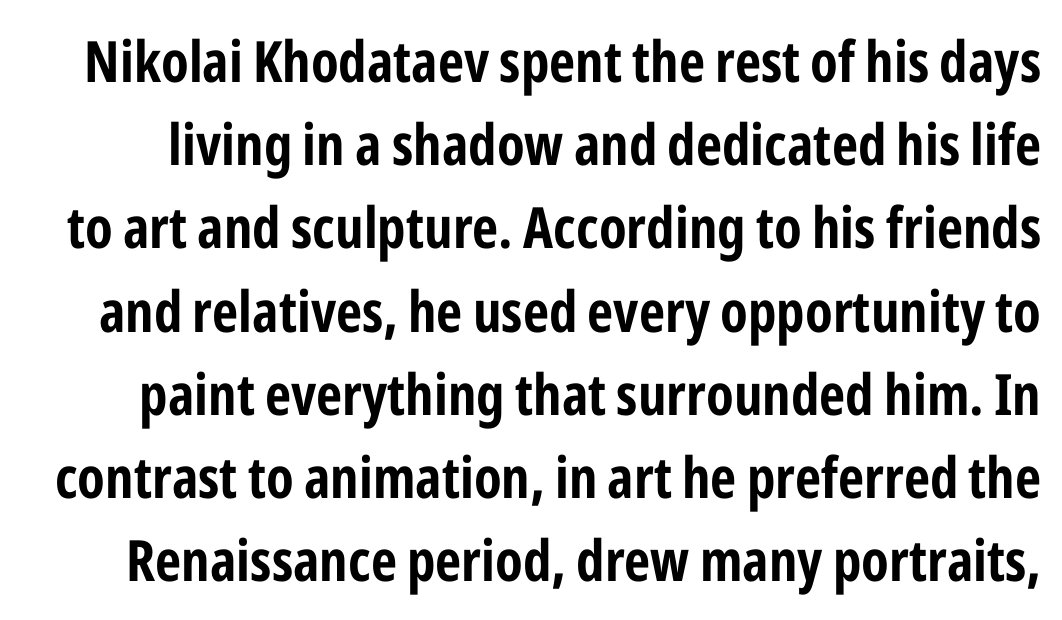
Q: Is the text bold? A: Yes.
Q: Is the text italic (slanted)? A: No, it is upright.
Q: Is the typeface a serif or a sans-serif typeface? A: Sans-serif.
Q: Is the text underlined? A: No.
Q: Is the spacing between letters normal or unusually wide? A: Normal.
Q: Is the spacing between lines tight, normal or loose? A: Normal.
Q: Width (condensed, normal, or wide)? A: Condensed.
Q: Stroke contrast? A: Low.
Q: x-height? A: Medium.
Q: Monospaced? A: No.
